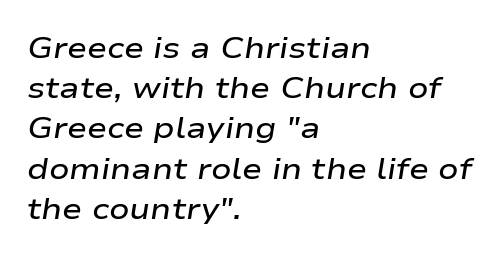
Q: Is the text bold? A: Semi-bold.
Q: Is the text italic (slanted)? A: Yes, it leans right by about 9 degrees.
Q: Is the text underlined? A: No.
Q: How is the paragraph aligned? A: Left-aligned.
Q: Is the spacing between letters normal or unusually wide? A: Normal.
Q: Is the spacing between lines tight, normal or loose? A: Normal.
Q: Width (condensed, normal, or wide)? A: Wide.
Q: Stroke contrast? A: Low.
Q: x-height? A: Medium.
Q: Monospaced? A: No.
